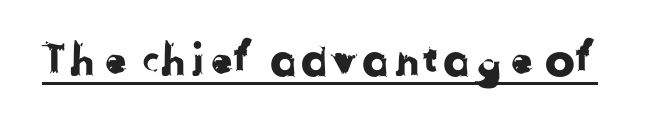
Q: Is the typeface a serif or a sans-serif typeface? A: Sans-serif.
Q: Is the text underlined? A: Yes.
Q: Is the spacing between letters normal or unusually wide? A: Normal.
Q: Width (condensed, normal, or wide)? A: Normal.
Q: Stroke contrast? A: Low.
Q: x-height? A: Medium.
Q: Monospaced? A: No.
